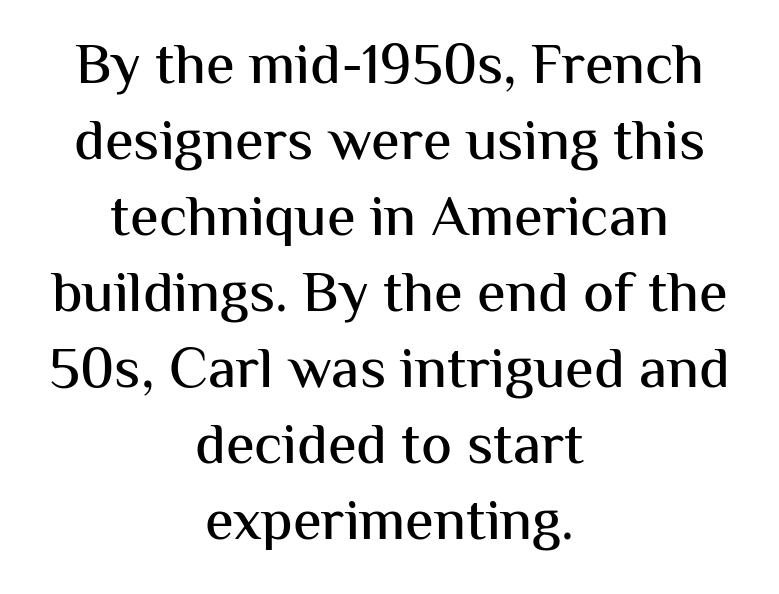
{"serif": "no", "italic": "no", "width": "normal", "stroke_contrast": "medium", "x_height": "medium", "monospaced": "no", "underline": "no", "align": "center", "line_spacing": "normal", "line_spacing_ratio": 1.31, "letter_spacing": "normal", "letter_spacing_em": 0.0, "glyph_px": 58}
